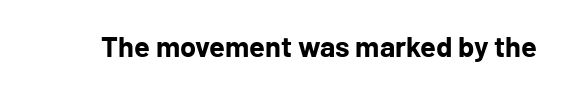
{"serif": "no", "italic": "no", "bold": "yes", "weight": "bold", "width": "normal", "stroke_contrast": "low", "x_height": "medium", "monospaced": "no", "underline": "no", "letter_spacing": "normal", "letter_spacing_em": 0.0, "glyph_px": 29}
